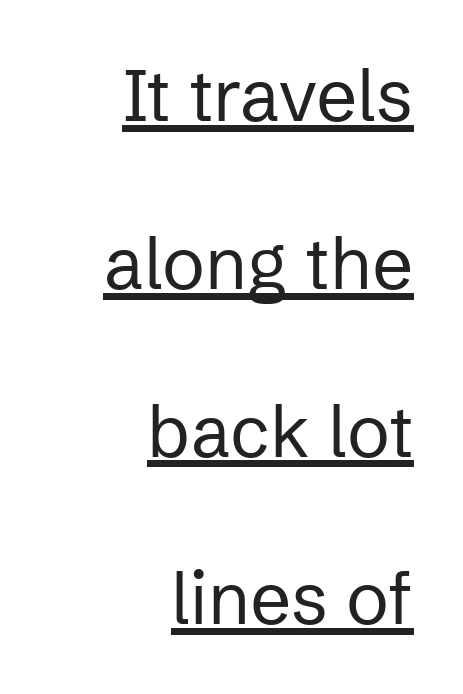
Q: Is the text bold? A: No.
Q: Is the text italic (slanted)? A: No, it is upright.
Q: Is the typeface a serif or a sans-serif typeface? A: Sans-serif.
Q: Is the text underlined? A: Yes.
Q: How is the paragraph aligned? A: Right-aligned.
Q: Is the spacing between letters normal or unusually wide? A: Normal.
Q: Is the spacing between lines tight, normal or loose? A: Loose.
Q: Width (condensed, normal, or wide)? A: Normal.
Q: Stroke contrast? A: Low.
Q: x-height? A: Medium.
Q: Monospaced? A: No.
